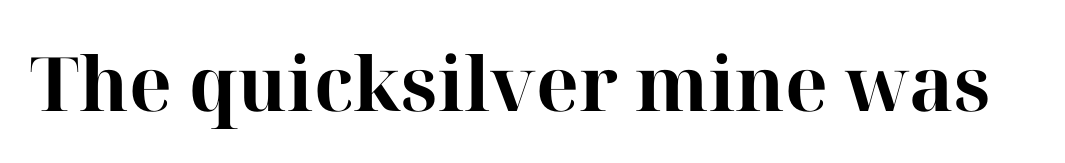
Q: Is the text bold? A: Yes.
Q: Is the text italic (slanted)? A: No, it is upright.
Q: Is the typeface a serif or a sans-serif typeface? A: Serif.
Q: Is the text underlined? A: No.
Q: Is the spacing between letters normal or unusually wide? A: Normal.
Q: Width (condensed, normal, or wide)? A: Normal.
Q: Stroke contrast? A: High.
Q: x-height? A: Medium.
Q: Monospaced? A: No.
